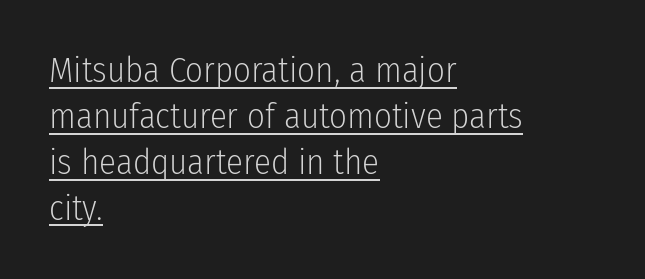
Q: Is the text bold? A: No.
Q: Is the text italic (slanted)? A: No, it is upright.
Q: Is the typeface a serif or a sans-serif typeface? A: Sans-serif.
Q: Is the text underlined? A: Yes.
Q: How is the paragraph aligned? A: Left-aligned.
Q: Is the spacing between letters normal or unusually wide? A: Normal.
Q: Is the spacing between lines tight, normal or loose? A: Normal.
Q: Width (condensed, normal, or wide)? A: Condensed.
Q: Stroke contrast? A: Low.
Q: x-height? A: Medium.
Q: Monospaced? A: No.
